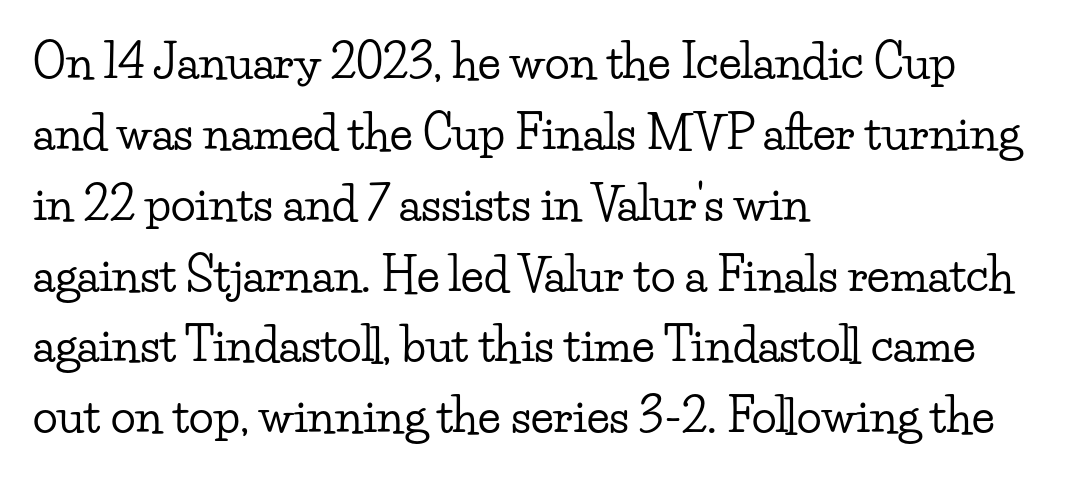
The image shows 46 px wide serif type, upright; set left-aligned, normal line spacing (1.54x), normal letter spacing, not underlined; low stroke contrast and a small x-height.
